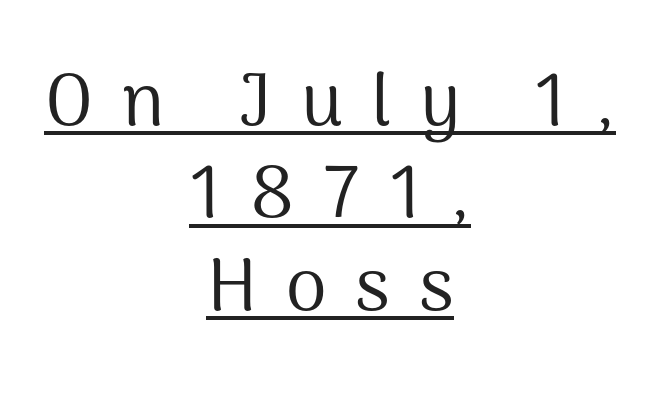
The face used here is a sans, in the tradition of grotesques and geometrics. Quick note: interline space is typical. Beneath each row of characters lies a ruled line. This reads as an unemphasized weight, regular at the heaviest.
